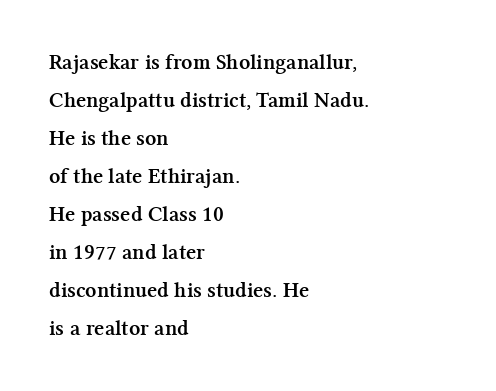
Q: Is the text bold? A: Yes.
Q: Is the text italic (slanted)? A: No, it is upright.
Q: Is the text underlined? A: No.
Q: How is the paragraph aligned? A: Left-aligned.
Q: Is the spacing between letters normal or unusually wide? A: Normal.
